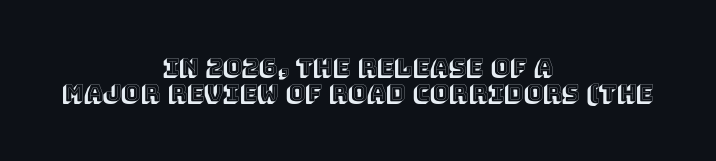
Q: Is the text italic (slanted)? A: No, it is upright.
Q: Is the text underlined? A: No.
Q: How is the paragraph aligned? A: Centered.
Q: Is the spacing between letters normal or unusually wide? A: Normal.
Q: Is the spacing between lines tight, normal or loose? A: Tight.
